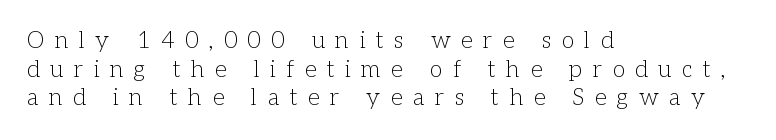
The gap between lines stays unmarked. If you drew a ruler down the left edge, every line would touch it. Bold? No — there's no thickening of the strokes. Regular leading.
